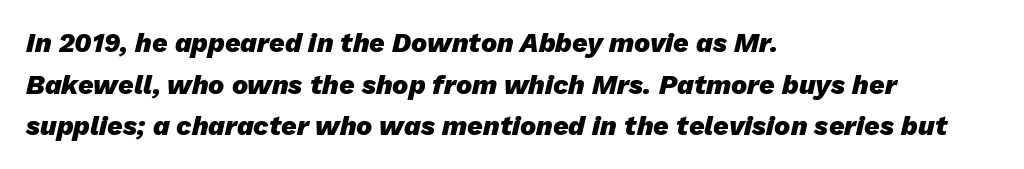
Q: Is the text bold? A: Yes.
Q: Is the text italic (slanted)? A: Yes, it leans right by about 13 degrees.
Q: Is the text underlined? A: No.
Q: How is the paragraph aligned? A: Left-aligned.
Q: Is the spacing between letters normal or unusually wide? A: Normal.
Q: Is the spacing between lines tight, normal or loose? A: Normal.
